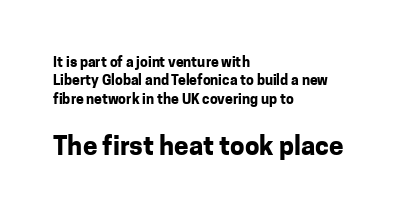
Q: Is the text bold? A: Yes.
Q: Is the text italic (slanted)? A: No, it is upright.
Q: Is the text underlined? A: No.
Q: How is the paragraph aligned? A: Left-aligned.
Q: Is the spacing between letters normal or unusually wide? A: Normal.
Q: Is the spacing between lines tight, normal or loose? A: Normal.
Q: Which block of text is set in a larger size, the first (top) or the second (bottom)? A: The second (bottom) one.
